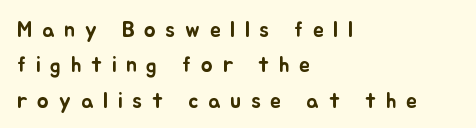
A roman cut, with each character standing at attention. Notice how descenders clear the ascenders below comfortably — that's standard leading. Words appear elongated and porous because spacing is wide. Words float on clear page, feet unadorned.
